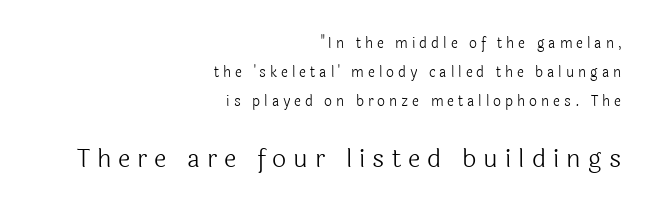
Q: Is the text bold? A: No.
Q: Is the text italic (slanted)? A: No, it is upright.
Q: Is the text underlined? A: No.
Q: How is the paragraph aligned? A: Right-aligned.
Q: Is the spacing between letters normal or unusually wide? A: Unusually wide.
Q: Is the spacing between lines tight, normal or loose? A: Loose.
Q: Which block of text is set in a larger size, the first (top) or the second (bottom)? A: The second (bottom) one.
